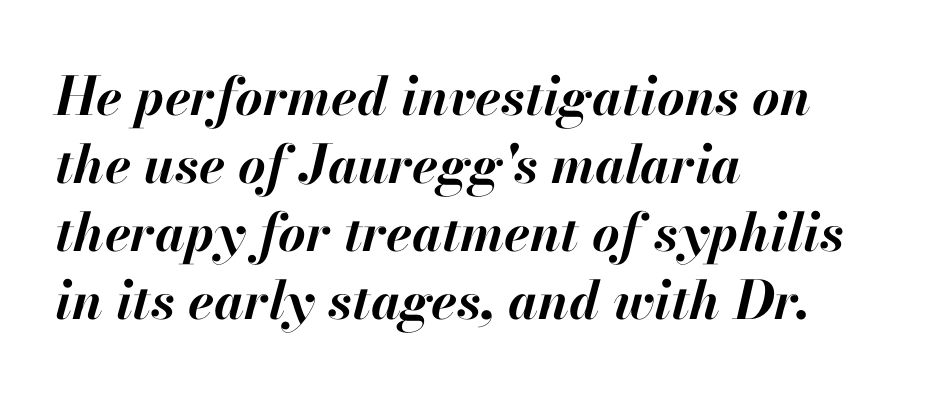
The text carries the slant typical of an italic or oblique font. You could not count columns in this text — the font is proportionally spaced. Plain, unruled lines of type. Successive baselines arrive at the customary interval.
